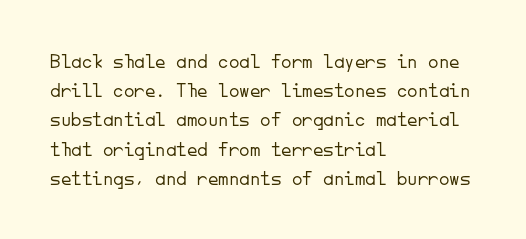
Q: Is the text bold? A: No.
Q: Is the text italic (slanted)? A: No, it is upright.
Q: Is the text underlined? A: No.
Q: How is the paragraph aligned? A: Left-aligned.
Q: Is the spacing between letters normal or unusually wide? A: Normal.
Q: Is the spacing between lines tight, normal or loose? A: Normal.
